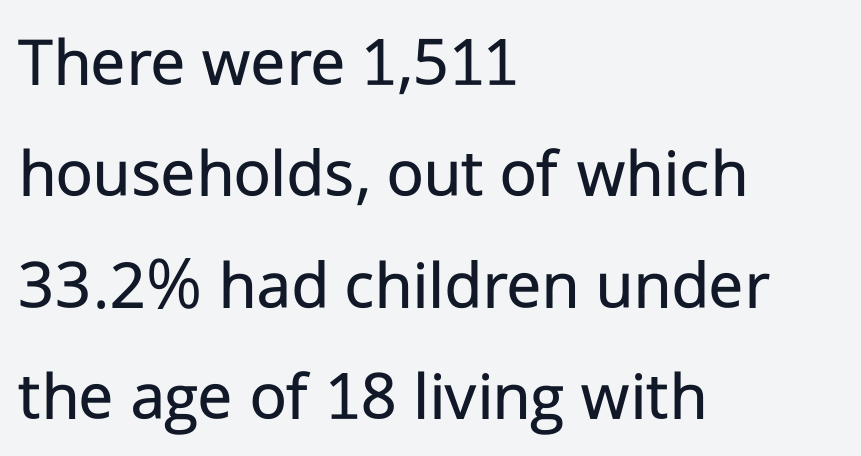
Q: Is the text bold? A: No.
Q: Is the text italic (slanted)? A: No, it is upright.
Q: Is the typeface a serif or a sans-serif typeface? A: Sans-serif.
Q: Is the text underlined? A: No.
Q: How is the paragraph aligned? A: Left-aligned.
Q: Is the spacing between letters normal or unusually wide? A: Normal.
Q: Is the spacing between lines tight, normal or loose? A: Normal.
Q: Width (condensed, normal, or wide)? A: Normal.
Q: Stroke contrast? A: Low.
Q: x-height? A: Medium.
Q: Monospaced? A: No.
